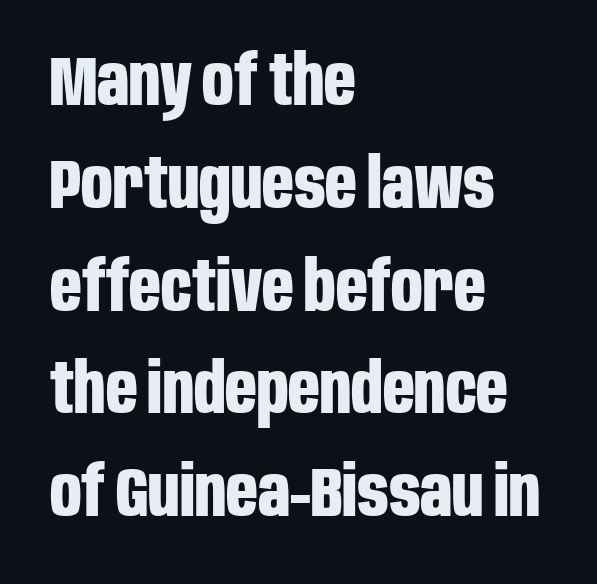
{"serif": "no", "italic": "no", "bold": "yes", "weight": "bold", "width": "condensed", "stroke_contrast": "low", "x_height": "large", "monospaced": "no", "underline": "no", "align": "left", "line_spacing": "normal", "line_spacing_ratio": 1.49, "letter_spacing": "normal", "letter_spacing_em": 0.0, "glyph_px": 69}
